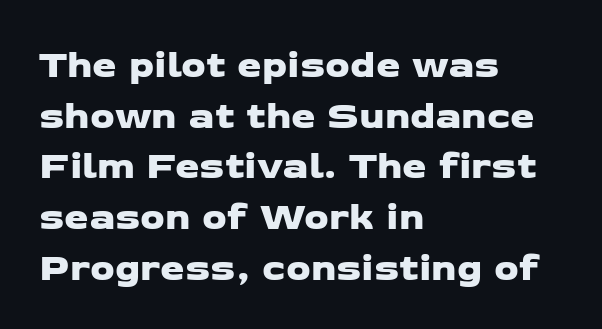
Q: Is the typeface a serif or a sans-serif typeface? A: Sans-serif.
Q: Is the text underlined? A: No.
Q: How is the paragraph aligned? A: Left-aligned.
Q: Is the spacing between letters normal or unusually wide? A: Normal.
Q: Is the spacing between lines tight, normal or loose? A: Normal.
Q: Width (condensed, normal, or wide)? A: Wide.
Q: Stroke contrast? A: Low.
Q: x-height? A: Medium.
Q: Monospaced? A: No.
